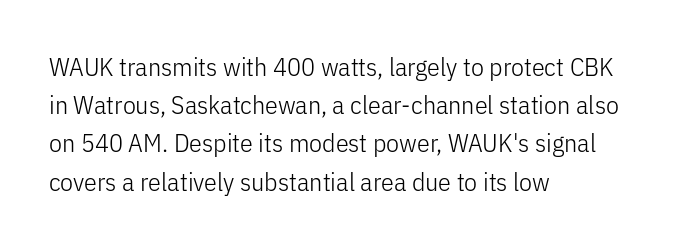
Q: Is the text bold? A: No.
Q: Is the text italic (slanted)? A: No, it is upright.
Q: Is the text underlined? A: No.
Q: How is the paragraph aligned? A: Left-aligned.
Q: Is the spacing between letters normal or unusually wide? A: Normal.
Q: Is the spacing between lines tight, normal or loose? A: Normal.
